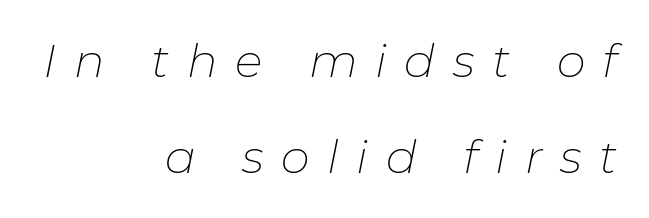
The image shows 46 px thin type, italic (leaning right); set right-aligned, loose line spacing (2.09x), unusually wide letter spacing (+0.38 em), not underlined; low stroke contrast and a medium x-height.
